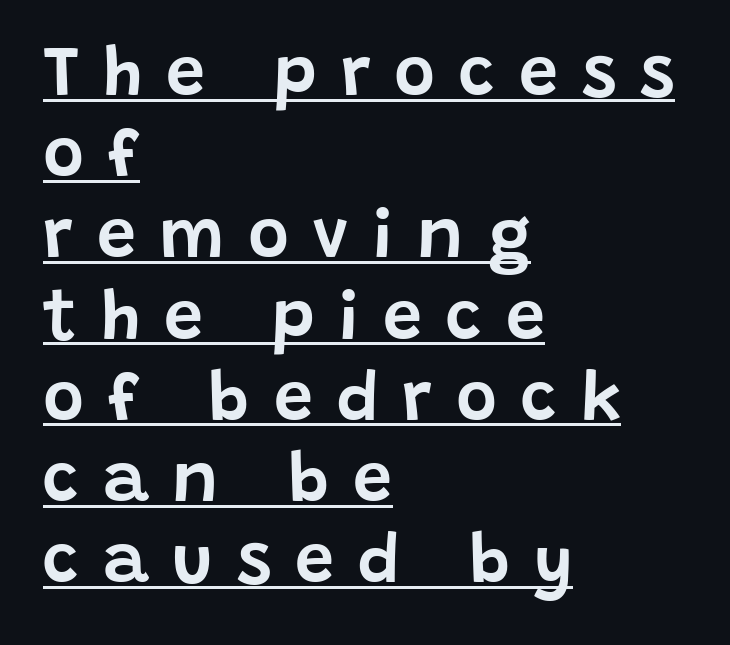
The image shows 70 px sans-serif type, upright; set left-aligned, line spacing 1.16x, unusually wide letter spacing (+0.34 em), underlined; low stroke contrast and a large x-height.
